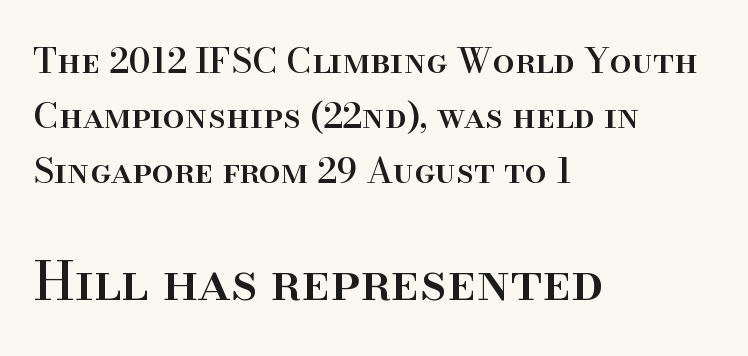
Q: Is the text italic (slanted)? A: No, it is upright.
Q: Is the typeface a serif or a sans-serif typeface? A: Serif.
Q: Is the text underlined? A: No.
Q: How is the paragraph aligned? A: Left-aligned.
Q: Is the spacing between letters normal or unusually wide? A: Normal.
Q: Is the spacing between lines tight, normal or loose? A: Normal.
Q: Which block of text is set in a larger size, the first (top) or the second (bottom)? A: The second (bottom) one.
Q: Width (condensed, normal, or wide)? A: Normal.
Q: Stroke contrast? A: High.
Q: x-height? A: Small.
Q: Monospaced? A: No.
